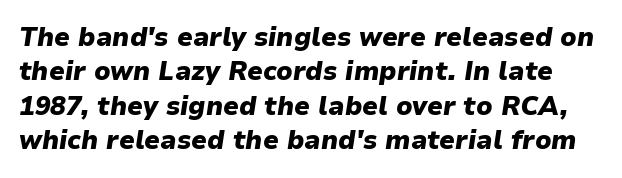
{"italic": "yes", "lean": "right", "slant_degrees": 9, "bold": "yes", "underline": "no", "line_spacing": "normal", "line_spacing_ratio": 1.32, "letter_spacing": "normal", "letter_spacing_em": 0.0, "glyph_px": 26}
